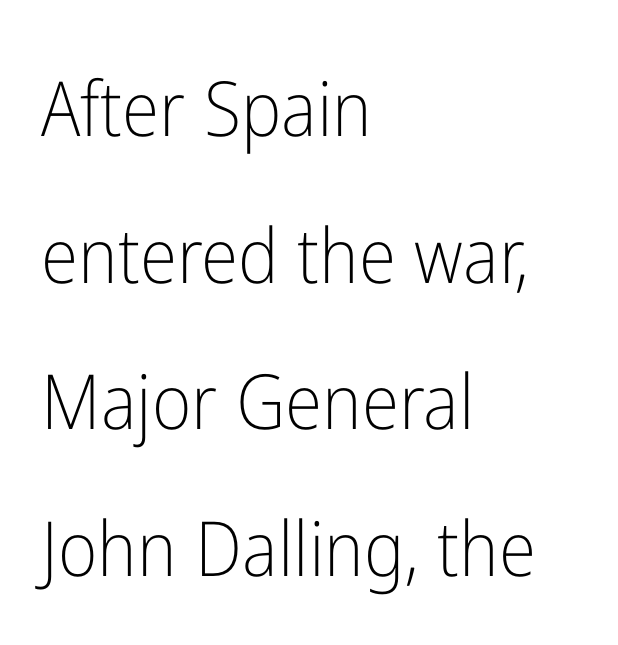
{"serif": "no", "italic": "no", "bold": "no", "weight": "light", "width": "condensed", "stroke_contrast": "low", "x_height": "medium", "monospaced": "no", "underline": "no", "align": "left", "line_spacing": "loose", "line_spacing_ratio": 1.93, "letter_spacing": "normal", "letter_spacing_em": 0.0, "glyph_px": 76}
